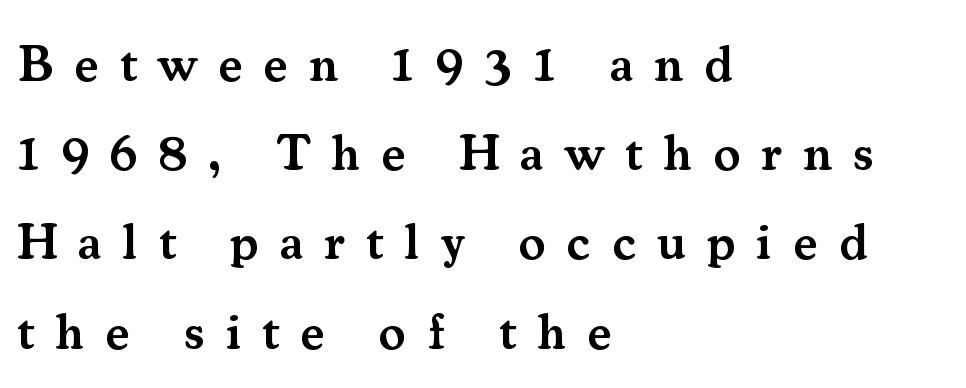
Q: Is the text bold? A: Semi-bold.
Q: Is the text italic (slanted)? A: No, it is upright.
Q: Is the typeface a serif or a sans-serif typeface? A: Serif.
Q: Is the text underlined? A: No.
Q: How is the paragraph aligned? A: Left-aligned.
Q: Is the spacing between letters normal or unusually wide? A: Unusually wide.
Q: Width (condensed, normal, or wide)? A: Normal.
Q: Stroke contrast? A: Medium.
Q: x-height? A: Small.
Q: Monospaced? A: No.
